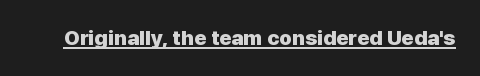
Emphasis is given by a line drawn under the lettering. Weight: bold. Honestly, the letter spacing is just normal — you wouldn't notice it. Is there any slant? The stems are plumb.
